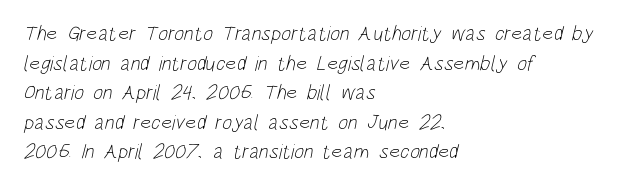
{"bold": "no", "underline": "no", "align": "left", "line_spacing": "normal", "line_spacing_ratio": 1.41, "letter_spacing": "normal", "letter_spacing_em": 0.0, "glyph_px": 21}
